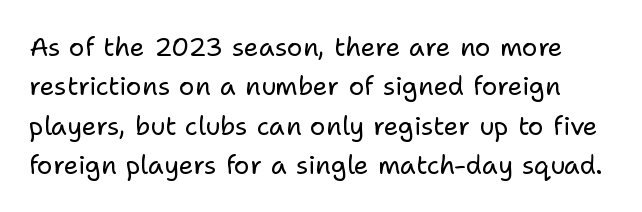
No heavy texture on the line: the type isn't bold. A bare baseline throughout the passage. When letters stand straight like this, we call the style roman or upright. Default kerning and tracking; the words read as compact shapes. The space between consecutive lines is moderate.
